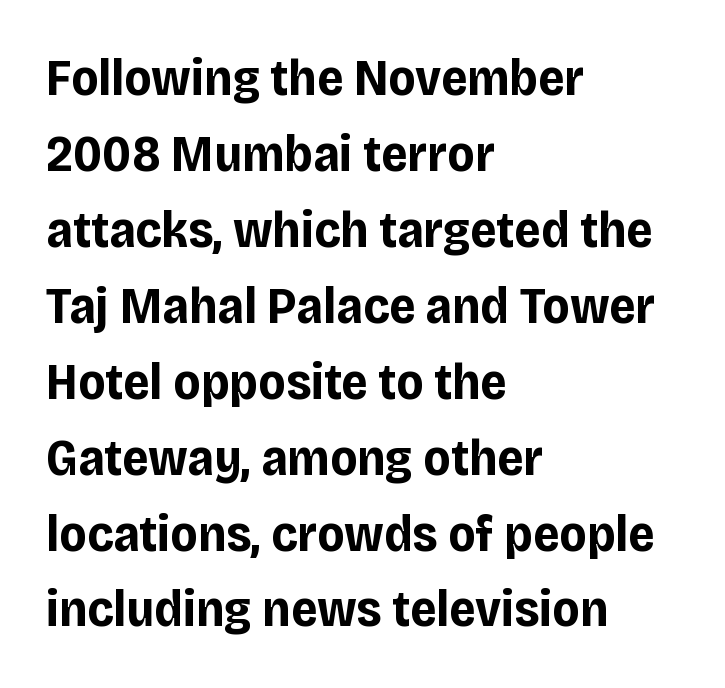
{"serif": "no", "italic": "no", "bold": "yes", "weight": "bold", "width": "normal", "stroke_contrast": "low", "x_height": "large", "monospaced": "no", "underline": "no", "align": "left", "line_spacing": "normal", "line_spacing_ratio": 1.46, "letter_spacing": "normal", "letter_spacing_em": 0.0, "glyph_px": 52}
